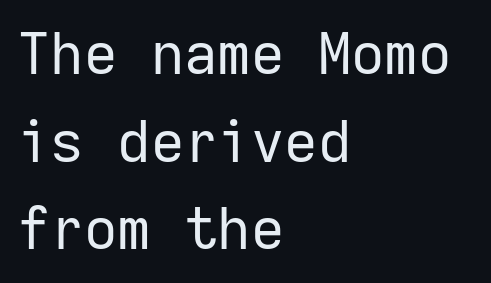
{"serif": "no", "italic": "no", "bold": "no", "weight": "regular", "width": "normal", "stroke_contrast": "low", "x_height": "medium", "monospaced": "yes", "underline": "no", "align": "left", "line_spacing": "normal", "line_spacing_ratio": 1.51, "letter_spacing": "normal", "letter_spacing_em": 0.0, "glyph_px": 58}
